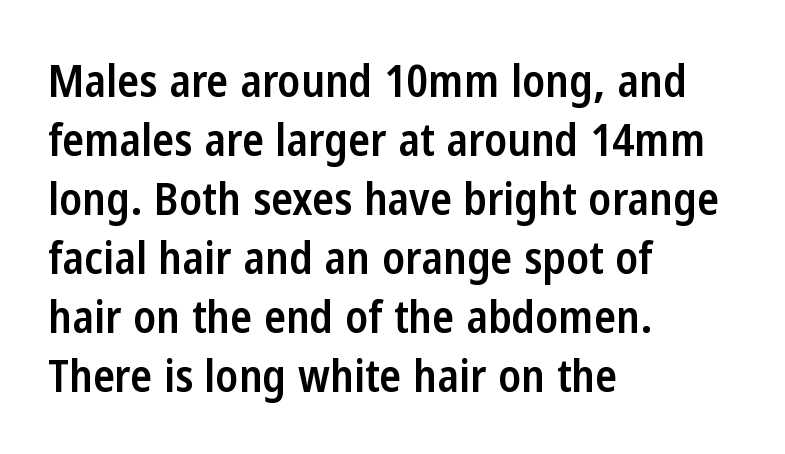
{"serif": "no", "italic": "no", "bold": "semi", "weight": "semibold", "width": "condensed", "stroke_contrast": "low", "x_height": "medium", "monospaced": "no", "underline": "no", "align": "left", "line_spacing": "normal", "line_spacing_ratio": 1.31, "letter_spacing": "normal", "letter_spacing_em": 0.0, "glyph_px": 45}
